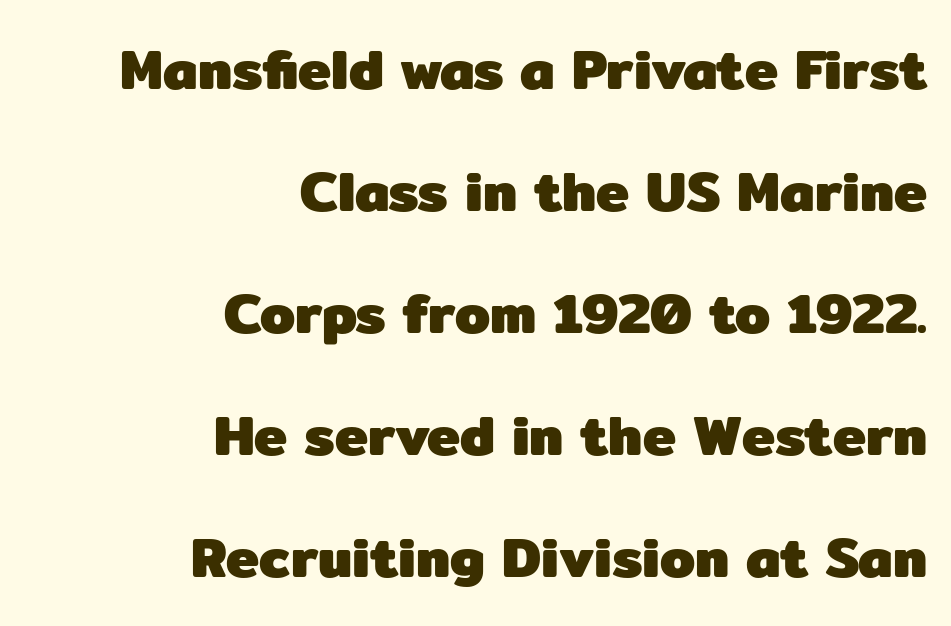
Loosely led — the rows are spread out. Short note: letters normally spaced. The rendering uses a bold face; every stroke is thick and dark. Which margin do the lines hug? The right one — the left edge is uneven. The type sits square on the baseline with zero lean. This sample has the flowing, uneven cadence of proportional lettering.
